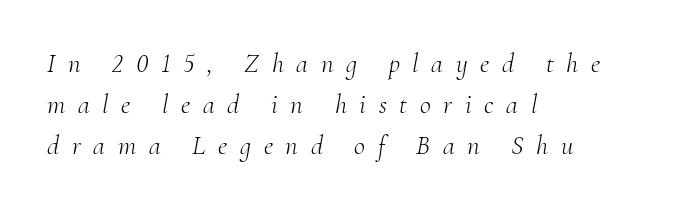
Weight: regular or lighter. Compared with ordinary roman type, these characters are visibly tilted. Which margin do the lines hug? The left one — the right edge is uneven. Interline gaps are of average width in this sample. Short note: letters widely spaced.
